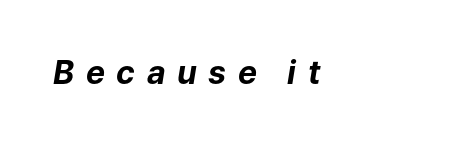
Descenders hang freely into open space. This sample has the flowing, uneven cadence of proportional lettering. The axis of the letterforms is tilted away from vertical. The sample has been set heavy, in full bold.
